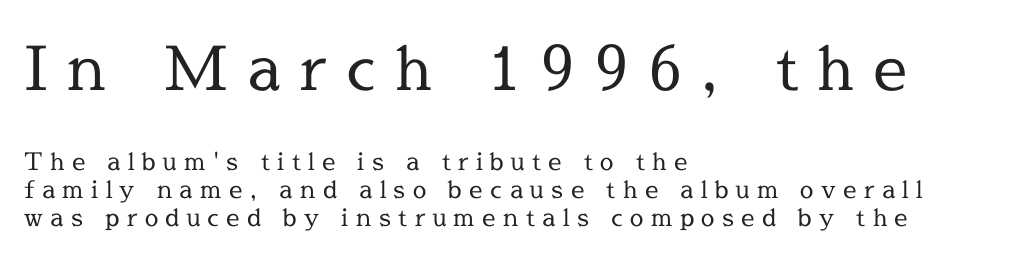
Q: Is the text bold? A: No.
Q: Is the text italic (slanted)? A: No, it is upright.
Q: Is the typeface a serif or a sans-serif typeface? A: Serif.
Q: Is the text underlined? A: No.
Q: How is the paragraph aligned? A: Left-aligned.
Q: Is the spacing between letters normal or unusually wide? A: Unusually wide.
Q: Which block of text is set in a larger size, the first (top) or the second (bottom)? A: The first (top) one.
Q: Width (condensed, normal, or wide)? A: Normal.
Q: x-height? A: Medium.
Q: Monospaced? A: No.
